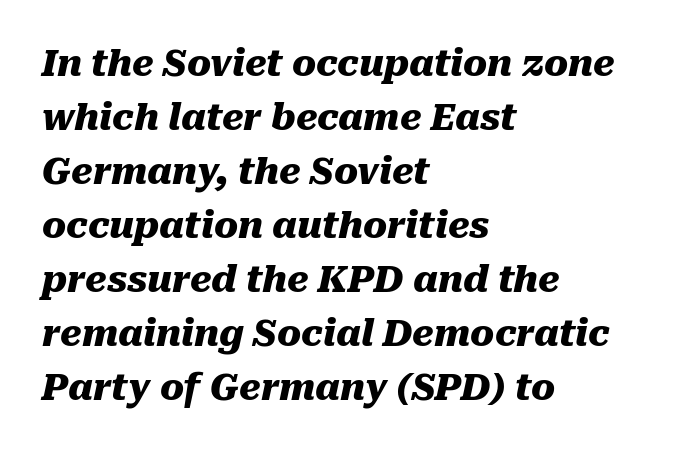
The image shows 36 px heavy type, italic (leaning right); set left-aligned, normal line spacing (1.5x), normal letter spacing, not underlined; medium stroke contrast and a medium x-height.
